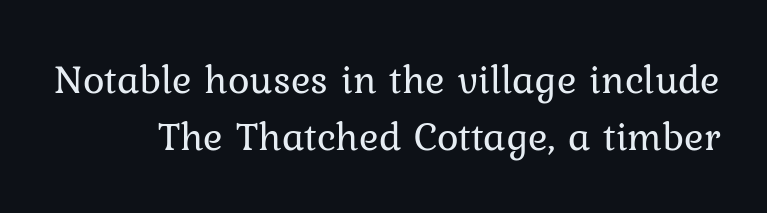
Quick note: not italic, upright. Stem width sits at or under what a default text font uses. Do the characters align in a grid? No, the font is proportional. Is the letter spacing exaggerated? No — it looks like the ordinary default.
